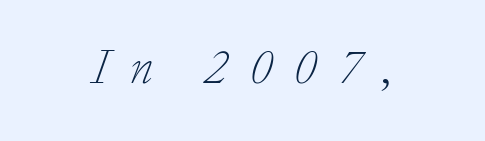
The image shows 48 px light serif type, italic (leaning right); set unusually wide letter spacing (+0.45 em), not underlined; low stroke contrast and a medium x-height.
